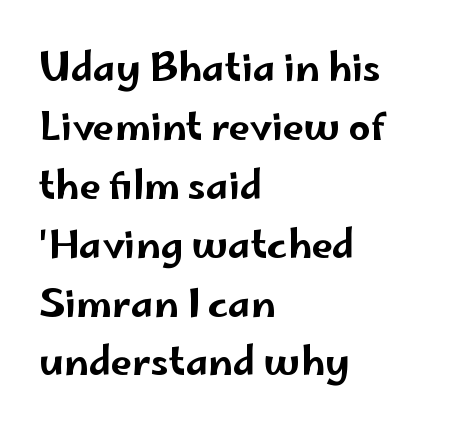
Q: Is the text italic (slanted)? A: No, it is upright.
Q: Is the typeface a serif or a sans-serif typeface? A: Sans-serif.
Q: Is the text underlined? A: No.
Q: How is the paragraph aligned? A: Left-aligned.
Q: Is the spacing between letters normal or unusually wide? A: Normal.
Q: Is the spacing between lines tight, normal or loose? A: Normal.
Q: Width (condensed, normal, or wide)? A: Wide.
Q: Stroke contrast? A: Low.
Q: x-height? A: Small.
Q: Monospaced? A: No.
